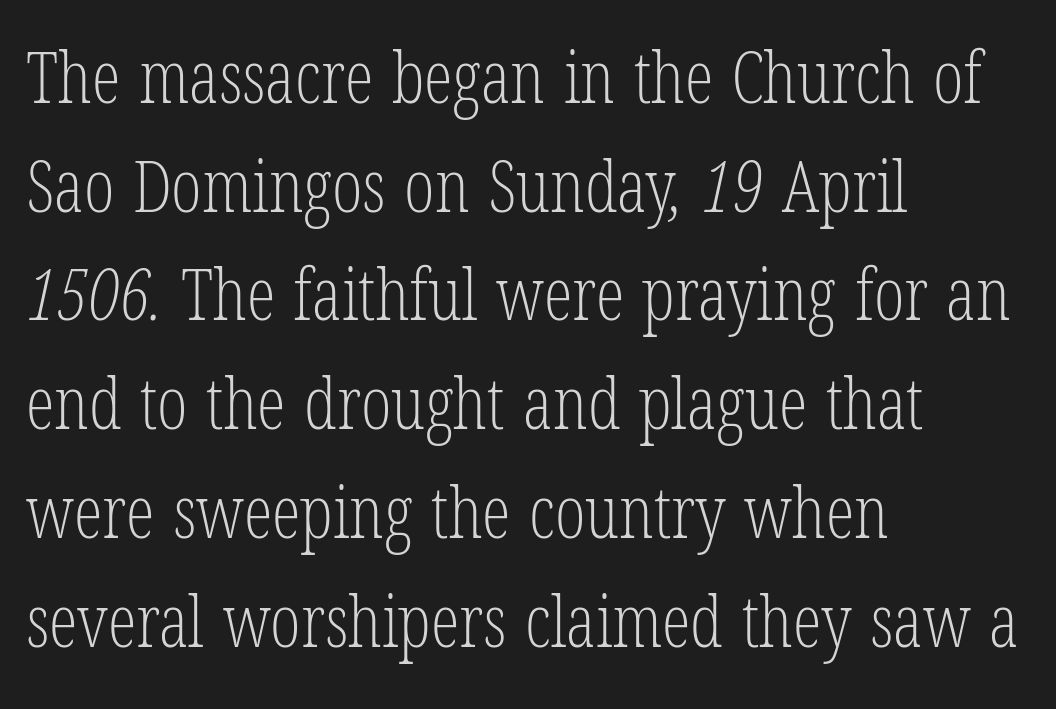
The image shows 72 px light, condensed serif type; set left-aligned, normal line spacing (1.51x), normal letter spacing, not underlined; low stroke contrast and a medium x-height.
